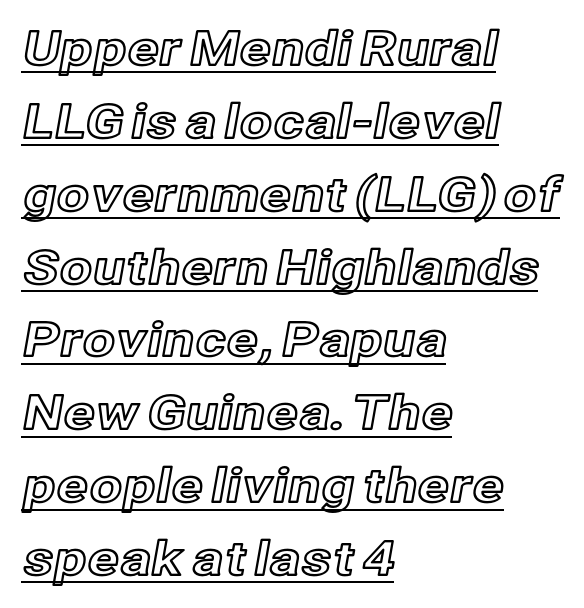
Do the characters align in a grid? No, the font is proportional. Is there an underline? Yes — a line sits under the letters. This sample is left-justified, so line endings fall wherever the words run out. In terms of letterspacing, this is plain default setting.
